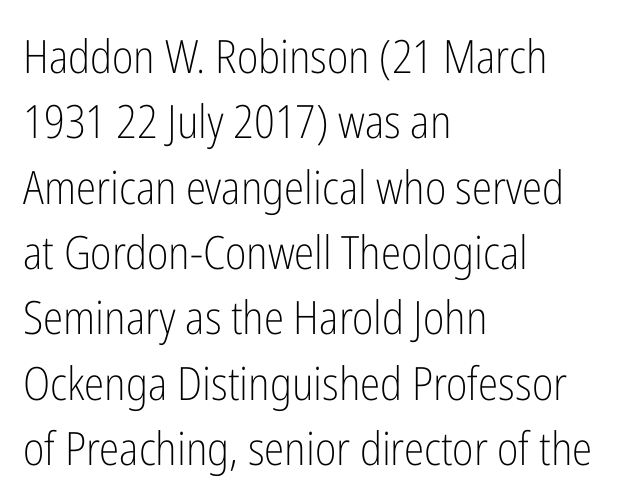
The image shows 46 px light, condensed sans-serif type, upright; set left-aligned, normal line spacing (1.42x), normal letter spacing, not underlined; low stroke contrast and a medium x-height.
